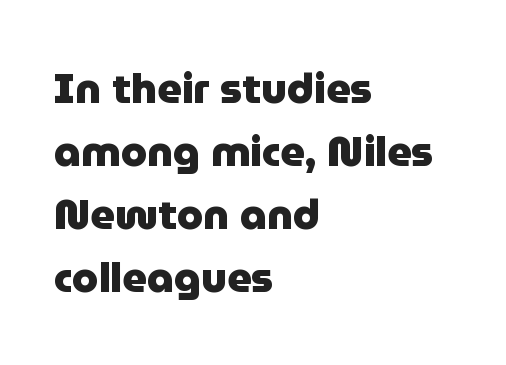
{"serif": "no", "italic": "no", "bold": "yes", "weight": "heavy", "width": "normal", "stroke_contrast": "low", "x_height": "medium", "monospaced": "no", "underline": "no", "align": "left", "line_spacing": "normal", "line_spacing_ratio": 1.5, "letter_spacing": "normal", "letter_spacing_em": 0.0, "glyph_px": 42}
